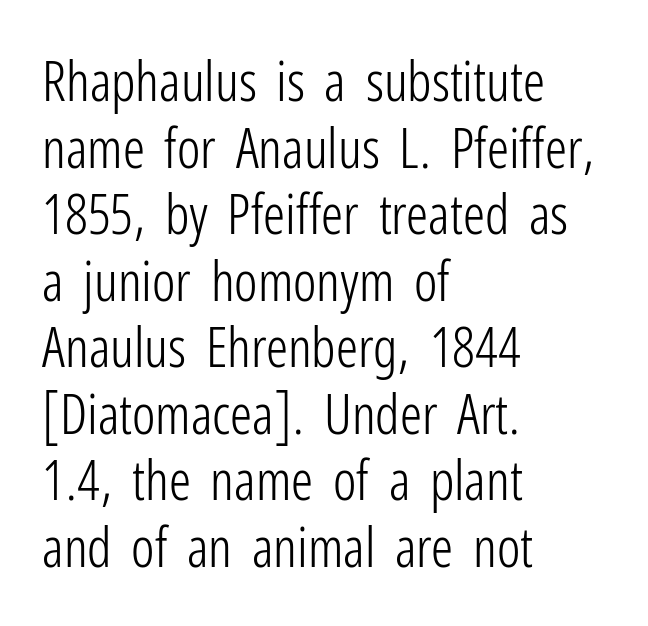
The rag falls on the right side of this text block. Spacing verdict: proportional, widths tailored to each character. Grotesque or geometric, the face here clearly has no serifs. Inter-character spacing is left at the font's built-in metrics. The typesetting does not lean heavy: it is not bold. Every character sits straight up, as roman type does.
